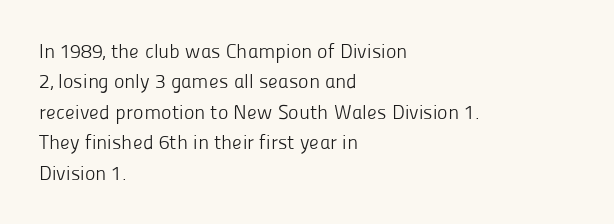
The image shows 20 px text type, upright; set left-aligned, normal line spacing (1.52x), normal letter spacing, not underlined.
